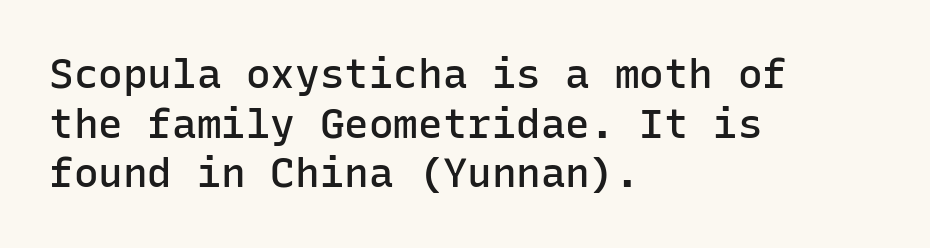
Posture: straight, roman, zero tilt. Do the characters align in a grid? Yes, the font is monospaced. The setting favours the left margin, as ordinary paragraphs usually do. The gaps between neighbouring characters are ordinary and unremarkable. Anything drawn beneath the words? Only blank space.
